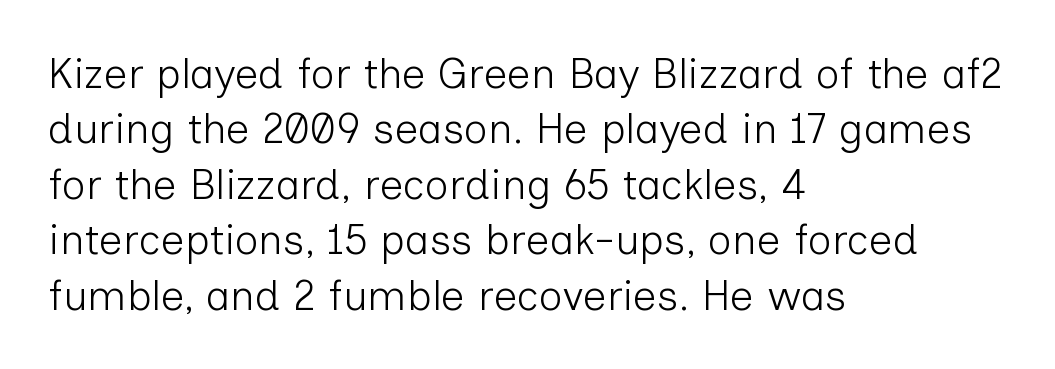
The image shows 42 px light sans-serif type, upright; set left-aligned, normal line spacing (1.32x), normal letter spacing, not underlined; low stroke contrast and a medium x-height.
